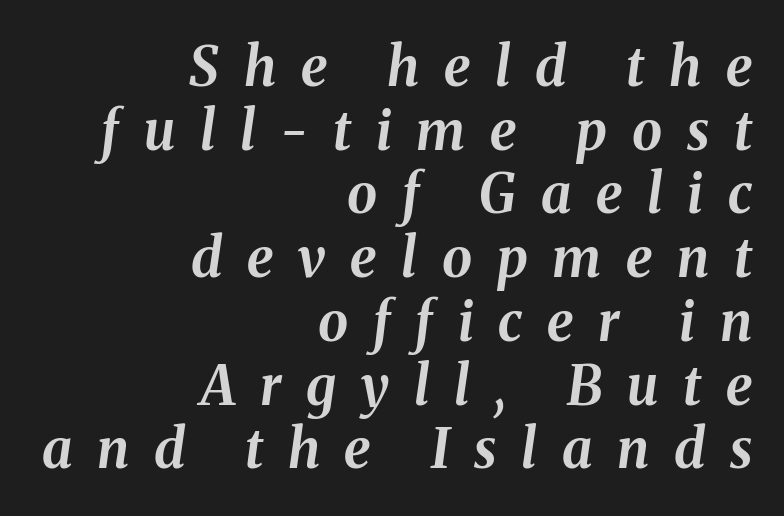
Q: Is the text bold? A: Yes.
Q: Is the text italic (slanted)? A: Yes, it leans right by about 8 degrees.
Q: Is the text underlined? A: No.
Q: How is the paragraph aligned? A: Right-aligned.
Q: Is the spacing between letters normal or unusually wide? A: Unusually wide.
Q: Width (condensed, normal, or wide)? A: Normal.
Q: Stroke contrast? A: Medium.
Q: x-height? A: Medium.
Q: Monospaced? A: No.
